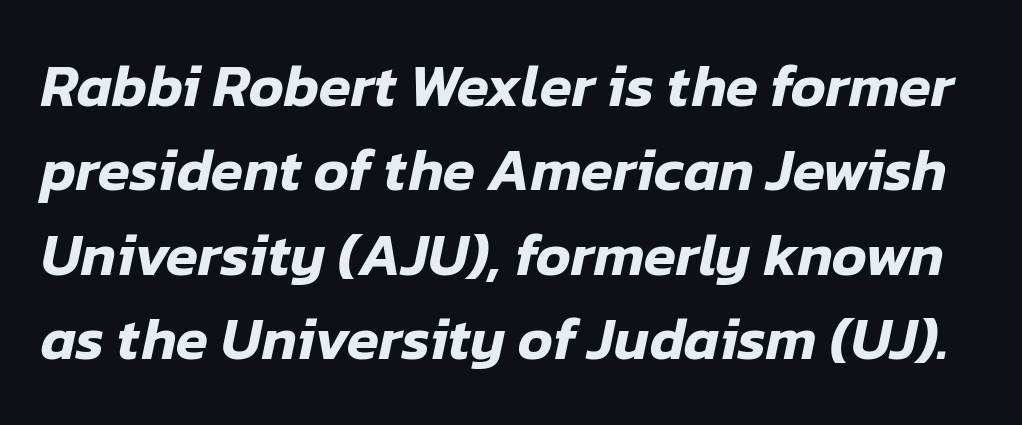
Honestly, the row spacing looks completely unremarkable. Has an underline been added? It has not. Letter spacing: default. It's the slanting kind of type.
